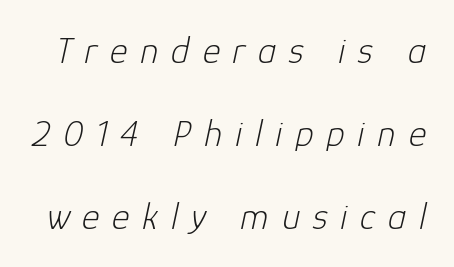
{"italic": "yes", "lean": "right", "slant_degrees": 12, "bold": "no", "weight": "light", "width": "normal", "stroke_contrast": "low", "x_height": "medium", "monospaced": "no", "underline": "no", "line_spacing": "loose", "line_spacing_ratio": 2.19, "letter_spacing": "wide", "letter_spacing_em": 0.33, "glyph_px": 38}
